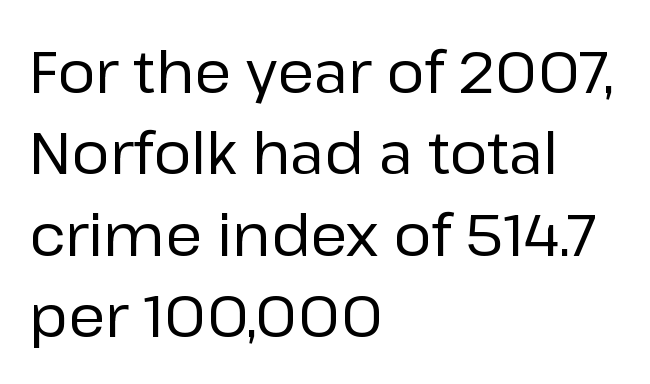
{"serif": "no", "italic": "no", "bold": "no", "weight": "regular", "width": "normal", "stroke_contrast": "low", "x_height": "medium", "monospaced": "no", "underline": "no", "align": "left", "line_spacing": "normal", "line_spacing_ratio": 1.38, "letter_spacing": "normal", "letter_spacing_em": 0.0, "glyph_px": 59}
